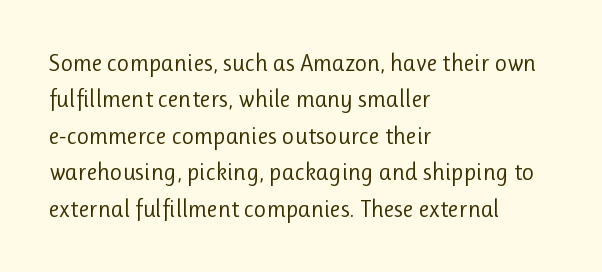
Q: Is the text bold? A: No.
Q: Is the text italic (slanted)? A: No, it is upright.
Q: Is the text underlined? A: No.
Q: How is the paragraph aligned? A: Left-aligned.
Q: Is the spacing between letters normal or unusually wide? A: Normal.
Q: Is the spacing between lines tight, normal or loose? A: Normal.
